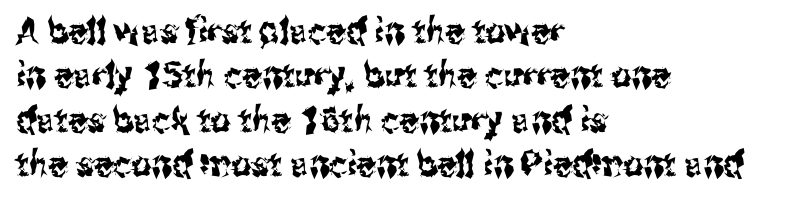
Character widths vary here, with narrow letters taking less room than wide ones. This sample keeps an unexceptional amount of space between lines. The ragged edge is on the right, which tells us the setting is flush left. The strip under each line holds only bare page. Tracking value appears to be zero — textbook default spacing.
